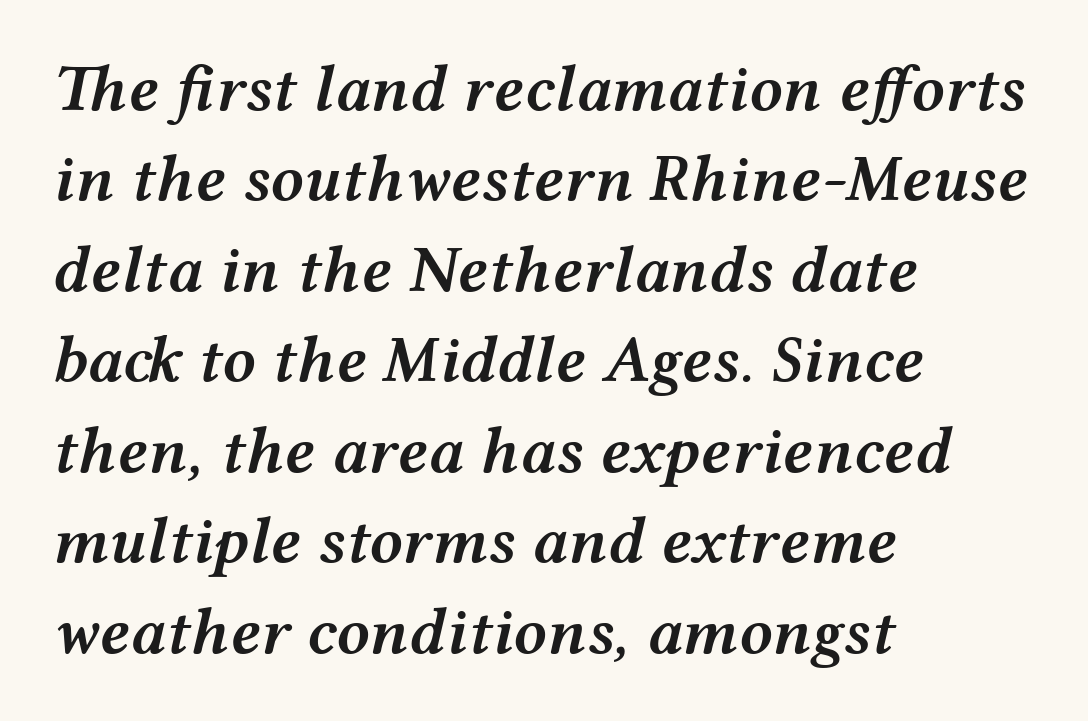
{"italic": "yes", "lean": "right", "slant_degrees": 12, "bold": "semi", "weight": "semibold", "width": "wide", "stroke_contrast": "medium", "x_height": "medium", "monospaced": "no", "underline": "no", "align": "left", "line_spacing": "normal", "line_spacing_ratio": 1.37, "letter_spacing": "normal", "letter_spacing_em": 0.0, "glyph_px": 66}
